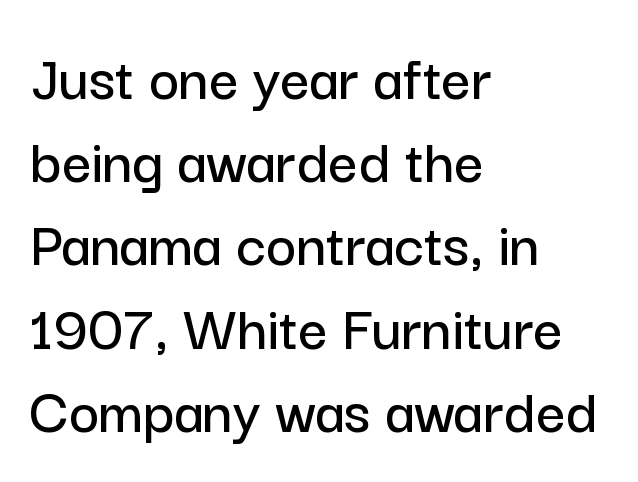
Every stem runs plumb, perpendicular to the baseline. There is no visible air inserted between adjacent glyphs. Just letters on the line, the space beneath them empty. Baseline-to-baseline distance is the conventional proportion of letter height. The rendering anchors every line to the left-hand side. Nothing sits at the stroke ends, so this counts as sans-serif.
